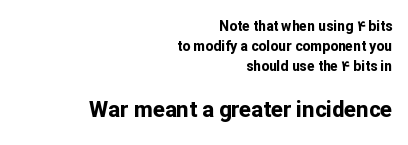
Q: Is the text bold? A: Yes.
Q: Is the text italic (slanted)? A: No, it is upright.
Q: Is the text underlined? A: No.
Q: How is the paragraph aligned? A: Right-aligned.
Q: Is the spacing between letters normal or unusually wide? A: Normal.
Q: Is the spacing between lines tight, normal or loose? A: Normal.
Q: Which block of text is set in a larger size, the first (top) or the second (bottom)? A: The second (bottom) one.
